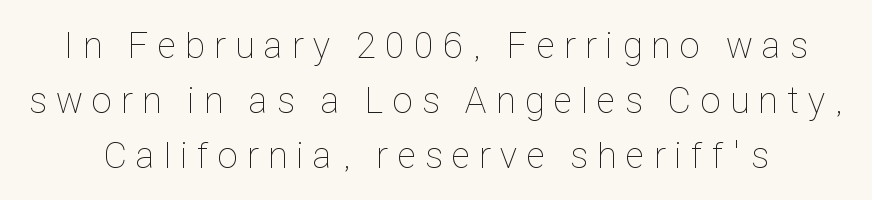
{"italic": "no", "bold": "no", "weight": "thin", "width": "condensed", "stroke_contrast": "low", "x_height": "medium", "monospaced": "no", "underline": "no", "line_spacing": "normal", "line_spacing_ratio": 1.48, "letter_spacing": "wide", "letter_spacing_em": 0.26, "glyph_px": 37}
